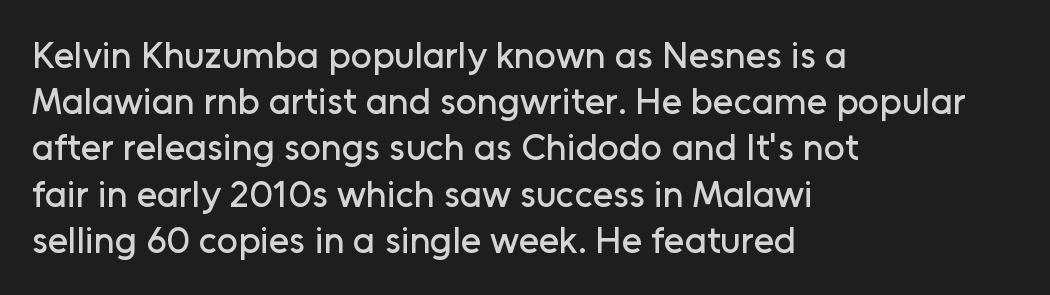
The image shows 37 px sans-serif type, upright; set left-aligned, normal line spacing (1.25x), normal letter spacing, not underlined; low stroke contrast and a medium x-height.
